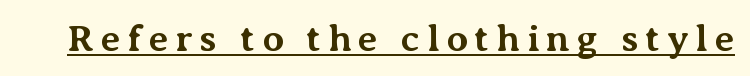
{"serif": "yes", "italic": "no", "bold": "yes", "weight": "bold", "width": "normal", "stroke_contrast": "medium", "x_height": "medium", "monospaced": "no", "underline": "yes", "glyph_px": 38}
